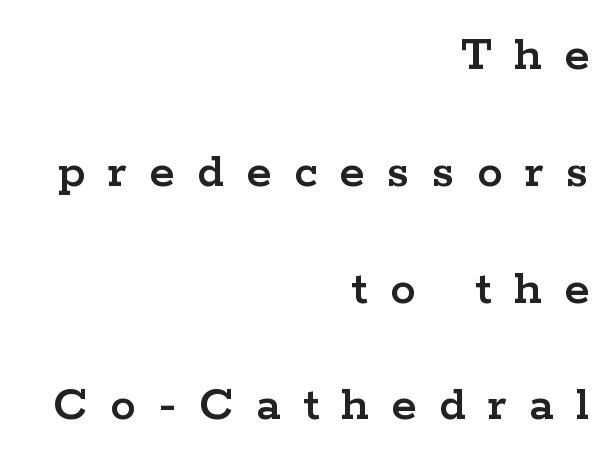
Q: Is the text italic (slanted)? A: No, it is upright.
Q: Is the typeface a serif or a sans-serif typeface? A: Serif.
Q: Is the text underlined? A: No.
Q: How is the paragraph aligned? A: Right-aligned.
Q: Is the spacing between letters normal or unusually wide? A: Unusually wide.
Q: Is the spacing between lines tight, normal or loose? A: Loose.
Q: Width (condensed, normal, or wide)? A: Wide.
Q: Stroke contrast? A: Low.
Q: x-height? A: Medium.
Q: Monospaced? A: No.
